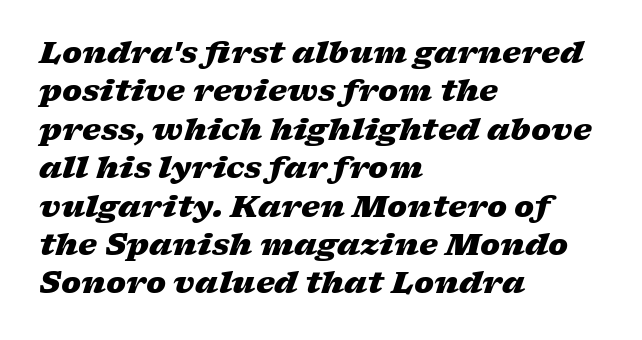
{"italic": "yes", "lean": "right", "slant_degrees": 17, "bold": "yes", "weight": "heavy", "width": "wide", "stroke_contrast": "low", "x_height": "medium", "monospaced": "no", "underline": "no", "align": "left", "line_spacing": "normal", "line_spacing_ratio": 1.28, "letter_spacing": "normal", "letter_spacing_em": 0.0, "glyph_px": 30}
